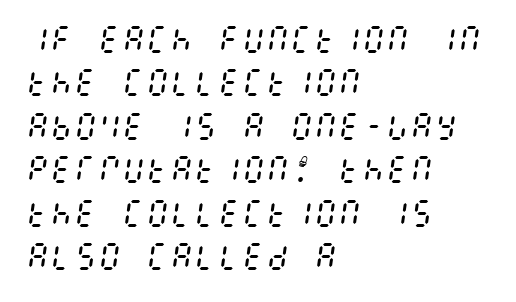
Q: Is the text bold? A: No.
Q: Is the text italic (slanted)? A: Yes, it leans right by about 8 degrees.
Q: Is the text underlined? A: No.
Q: How is the paragraph aligned? A: Left-aligned.
Q: Is the spacing between letters normal or unusually wide? A: Normal.
Q: Is the spacing between lines tight, normal or loose? A: Normal.
Q: Width (condensed, normal, or wide)? A: Condensed.
Q: Stroke contrast? A: Medium.
Q: x-height? A: Large.
